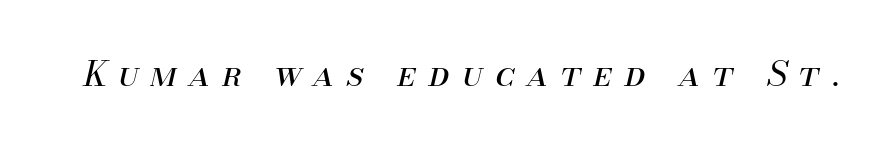
Q: Is the text bold? A: No.
Q: Is the text italic (slanted)? A: Yes, it leans right by about 13 degrees.
Q: Is the text underlined? A: No.
Q: Is the spacing between letters normal or unusually wide? A: Unusually wide.
Q: Width (condensed, normal, or wide)? A: Normal.
Q: Stroke contrast? A: Medium.
Q: x-height? A: Small.
Q: Monospaced? A: No.
